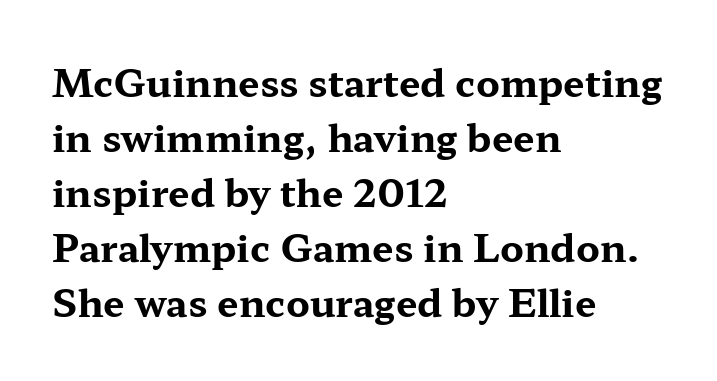
The image shows 38 px bold, wide serif type, upright; set left-aligned, normal line spacing (1.45x), normal letter spacing, not underlined; medium stroke contrast and a medium x-height.
